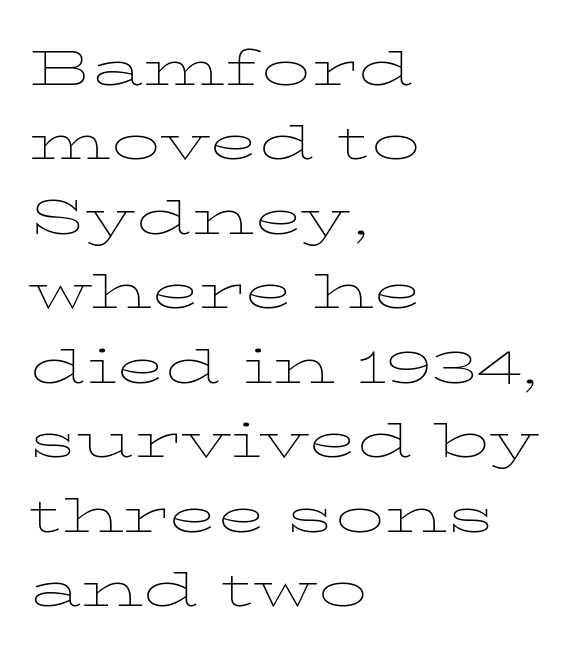
Q: Is the text bold? A: No.
Q: Is the text italic (slanted)? A: No, it is upright.
Q: Is the typeface a serif or a sans-serif typeface? A: Serif.
Q: Is the text underlined? A: No.
Q: How is the paragraph aligned? A: Left-aligned.
Q: Is the spacing between letters normal or unusually wide? A: Normal.
Q: Is the spacing between lines tight, normal or loose? A: Normal.
Q: Width (condensed, normal, or wide)? A: Wide.
Q: Stroke contrast? A: Low.
Q: x-height? A: Medium.
Q: Monospaced? A: No.
